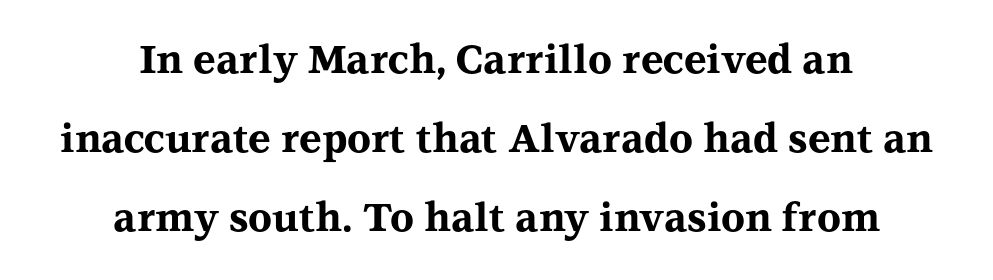
{"serif": "yes", "italic": "no", "bold": "yes", "weight": "bold", "width": "wide", "stroke_contrast": "medium", "x_height": "medium", "monospaced": "no", "underline": "no", "align": "center", "line_spacing": "loose", "line_spacing_ratio": 2.02, "letter_spacing": "normal", "letter_spacing_em": 0.0, "glyph_px": 39}
